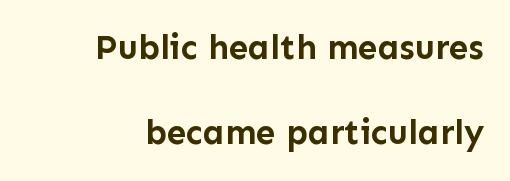
Q: Is the text bold? A: Yes.
Q: Is the text italic (slanted)? A: No, it is upright.
Q: Is the typeface a serif or a sans-serif typeface? A: Sans-serif.
Q: Is the text underlined? A: No.
Q: How is the paragraph aligned? A: Right-aligned.
Q: Is the spacing between letters normal or unusually wide? A: Normal.
Q: Is the spacing between lines tight, normal or loose? A: Loose.
Q: Width (condensed, normal, or wide)? A: Normal.
Q: Stroke contrast? A: Low.
Q: x-height? A: Medium.
Q: Monospaced? A: No.
